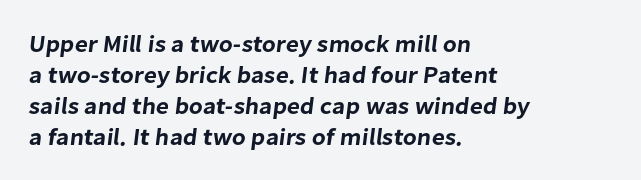
Q: Is the text underlined? A: No.
Q: How is the paragraph aligned? A: Left-aligned.
Q: Is the spacing between letters normal or unusually wide? A: Normal.
Q: Is the spacing between lines tight, normal or loose? A: Normal.
